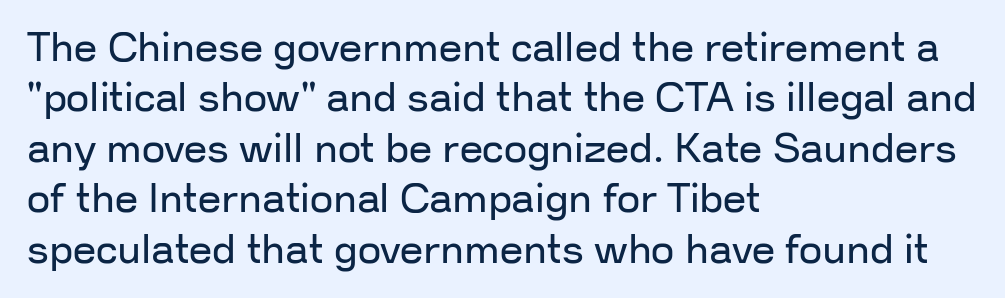
Q: Is the text bold? A: No.
Q: Is the text italic (slanted)? A: No, it is upright.
Q: Is the typeface a serif or a sans-serif typeface? A: Sans-serif.
Q: Is the text underlined? A: No.
Q: How is the paragraph aligned? A: Left-aligned.
Q: Is the spacing between letters normal or unusually wide? A: Normal.
Q: Width (condensed, normal, or wide)? A: Normal.
Q: Stroke contrast? A: Low.
Q: x-height? A: Medium.
Q: Monospaced? A: No.
